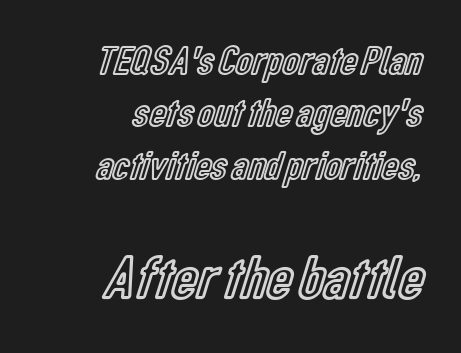
Anything drawn beneath the words? Only blank space. Standard letterfit; no display-style spreading of the glyphs. Is there much room between lines? A standard amount, neither cramped nor airy.
